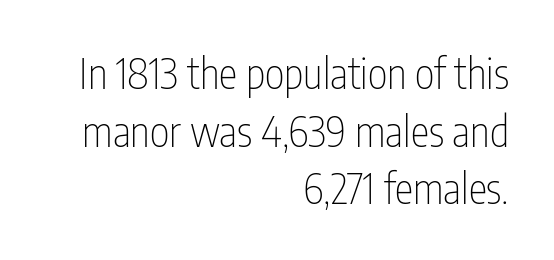
{"serif": "no", "italic": "no", "bold": "no", "weight": "thin", "width": "condensed", "stroke_contrast": "low", "x_height": "medium", "monospaced": "no", "underline": "no", "align": "right", "line_spacing": "normal", "line_spacing_ratio": 1.37, "letter_spacing": "normal", "letter_spacing_em": 0.0, "glyph_px": 42}
